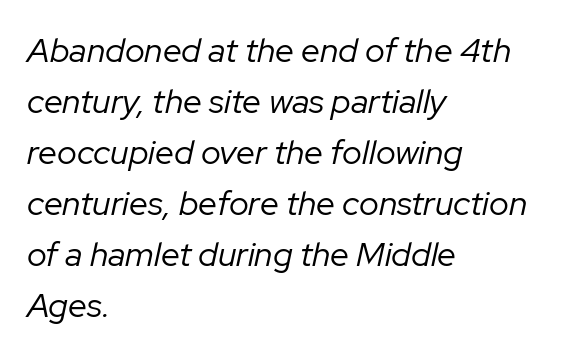
Q: Is the text bold? A: No.
Q: Is the text italic (slanted)? A: Yes, it leans right by about 12 degrees.
Q: Is the text underlined? A: No.
Q: How is the paragraph aligned? A: Left-aligned.
Q: Is the spacing between letters normal or unusually wide? A: Normal.
Q: Is the spacing between lines tight, normal or loose? A: Normal.
Q: Width (condensed, normal, or wide)? A: Normal.
Q: Stroke contrast? A: Low.
Q: x-height? A: Medium.
Q: Monospaced? A: No.
